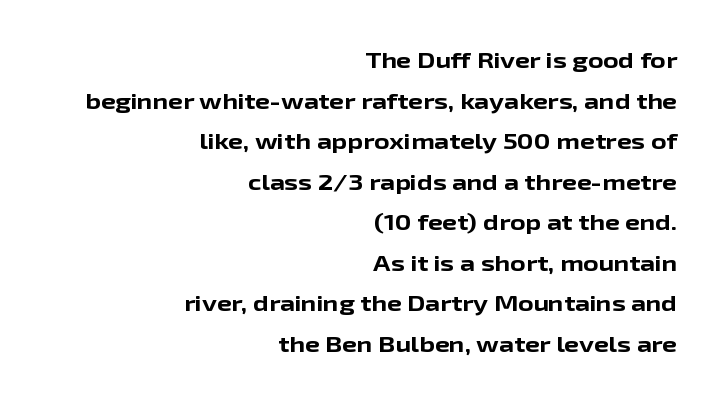
Q: Is the text bold? A: Yes.
Q: Is the text italic (slanted)? A: No, it is upright.
Q: Is the text underlined? A: No.
Q: How is the paragraph aligned? A: Right-aligned.
Q: Is the spacing between letters normal or unusually wide? A: Normal.
Q: Is the spacing between lines tight, normal or loose? A: Loose.
